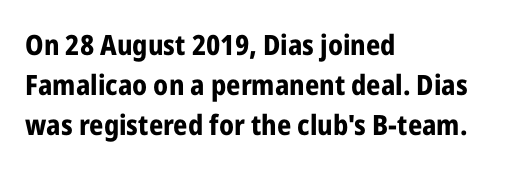
Q: Is the text bold? A: Yes.
Q: Is the text italic (slanted)? A: No, it is upright.
Q: Is the typeface a serif or a sans-serif typeface? A: Sans-serif.
Q: Is the text underlined? A: No.
Q: How is the paragraph aligned? A: Left-aligned.
Q: Is the spacing between letters normal or unusually wide? A: Normal.
Q: Is the spacing between lines tight, normal or loose? A: Normal.
Q: Width (condensed, normal, or wide)? A: Condensed.
Q: Stroke contrast? A: Low.
Q: x-height? A: Medium.
Q: Monospaced? A: No.
